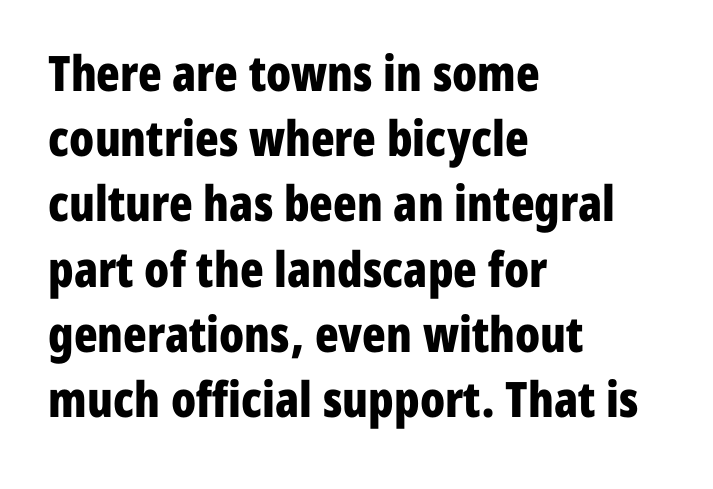
The image shows 49 px bold, condensed sans-serif type, upright; set left-aligned, normal line spacing (1.33x), normal letter spacing, not underlined; low stroke contrast and a medium x-height.
